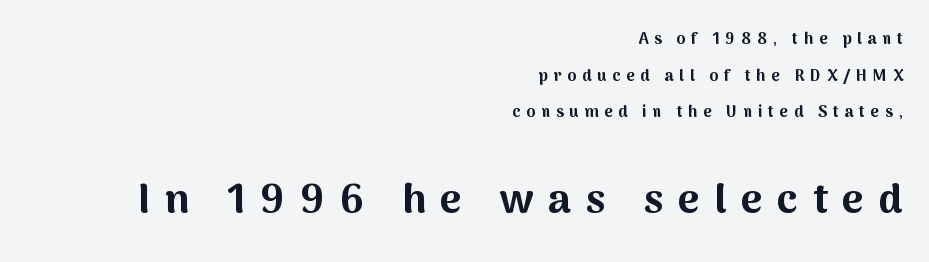
The image shows 41 px bold sans-serif type, upright; set right-aligned, loose line spacing (2.29x), unusually wide letter spacing (+0.36 em), not underlined; the second (bottom) block is 2.56x larger; medium stroke contrast and a medium x-height.
